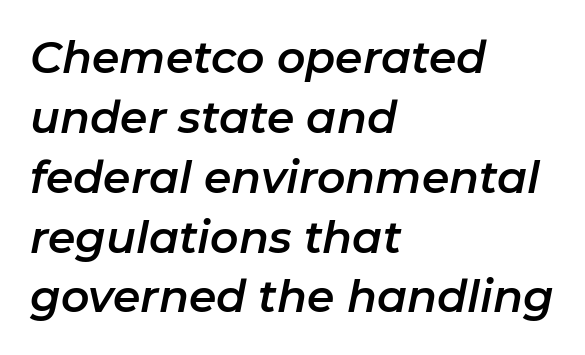
{"italic": "yes", "lean": "right", "slant_degrees": 11, "width": "normal", "stroke_contrast": "low", "x_height": "medium", "monospaced": "no", "underline": "no", "align": "left", "line_spacing": "normal", "line_spacing_ratio": 1.36, "letter_spacing": "normal", "letter_spacing_em": 0.0, "glyph_px": 44}
